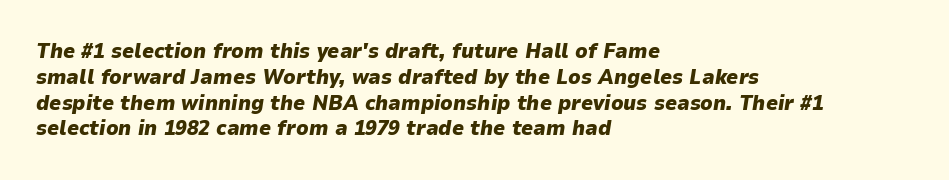
Q: Is the text bold? A: Yes.
Q: Is the text italic (slanted)? A: Yes, it leans right by about 9 degrees.
Q: Is the text underlined? A: No.
Q: How is the paragraph aligned? A: Left-aligned.
Q: Is the spacing between letters normal or unusually wide? A: Normal.
